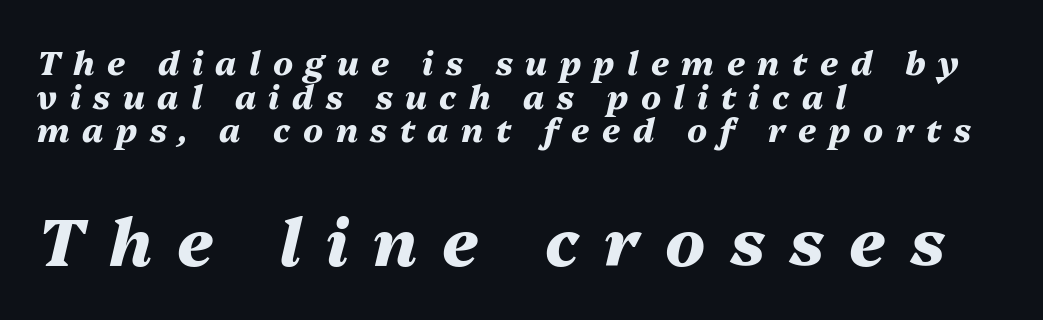
Q: Is the text bold? A: Yes.
Q: Is the text italic (slanted)? A: Yes, it leans right by about 13 degrees.
Q: Is the text underlined? A: No.
Q: How is the paragraph aligned? A: Left-aligned.
Q: Is the spacing between letters normal or unusually wide? A: Unusually wide.
Q: Is the spacing between lines tight, normal or loose? A: Tight.
Q: Which block of text is set in a larger size, the first (top) or the second (bottom)? A: The second (bottom) one.
Q: Width (condensed, normal, or wide)? A: Normal.
Q: Stroke contrast? A: Medium.
Q: x-height? A: Medium.
Q: Monospaced? A: No.
